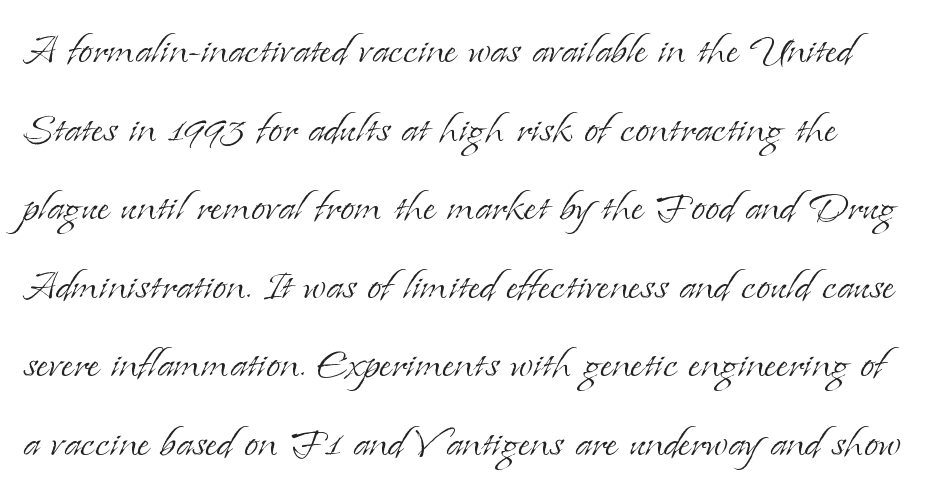
{"serif": "yes", "bold": "no", "weight": "light", "width": "normal", "stroke_contrast": "low", "x_height": "small", "monospaced": "no", "underline": "no", "line_spacing": "normal", "line_spacing_ratio": 1.54, "letter_spacing": "normal", "letter_spacing_em": 0.0, "glyph_px": 51}
